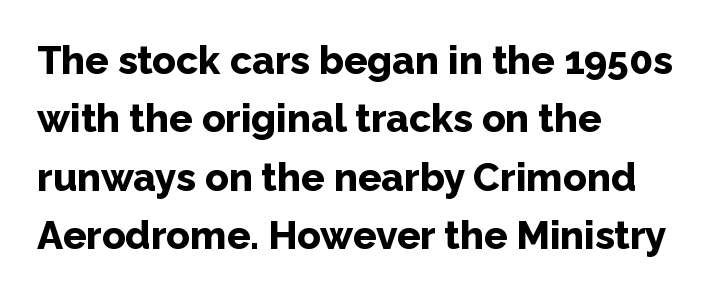
Q: Is the text bold? A: Yes.
Q: Is the text italic (slanted)? A: No, it is upright.
Q: Is the typeface a serif or a sans-serif typeface? A: Sans-serif.
Q: Is the text underlined? A: No.
Q: How is the paragraph aligned? A: Left-aligned.
Q: Is the spacing between letters normal or unusually wide? A: Normal.
Q: Is the spacing between lines tight, normal or loose? A: Normal.
Q: Width (condensed, normal, or wide)? A: Normal.
Q: Stroke contrast? A: Low.
Q: x-height? A: Medium.
Q: Monospaced? A: No.
